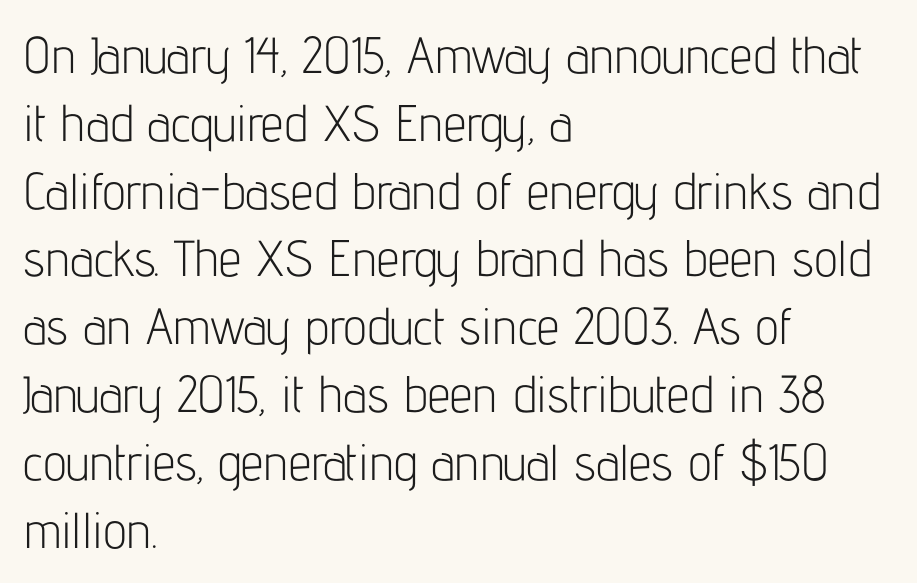
The lettering holds an erect, upright posture throughout. Bold? No — there's no thickening of the strokes. Baseline-to-baseline distance is the conventional proportion of letter height. Spacing verdict: proportional, widths tailored to each character.
